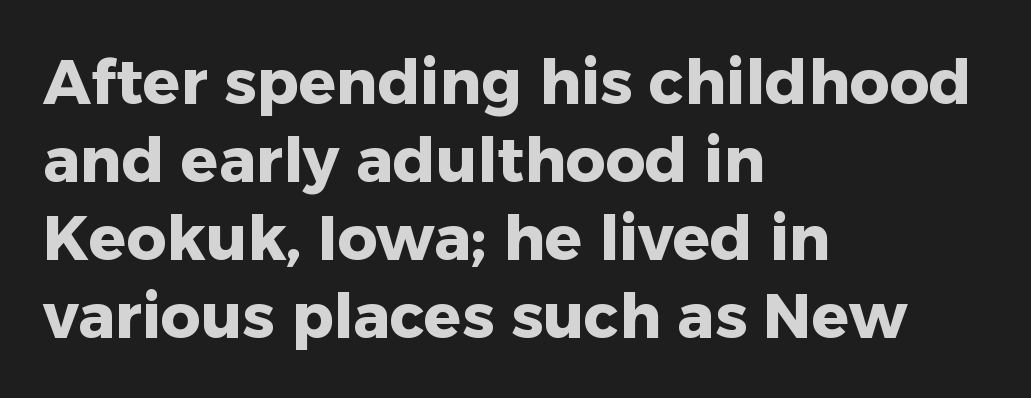
The rendering keeps characters at their native spacing. The rendering uses natural spacing where letterforms have individual widths. These lines sit exactly where default settings would place them. Do the letters lean? They stand straight. Check the space under the baseline: it is left empty. Notice how the passage keeps a crisp vertical edge on the left only.
